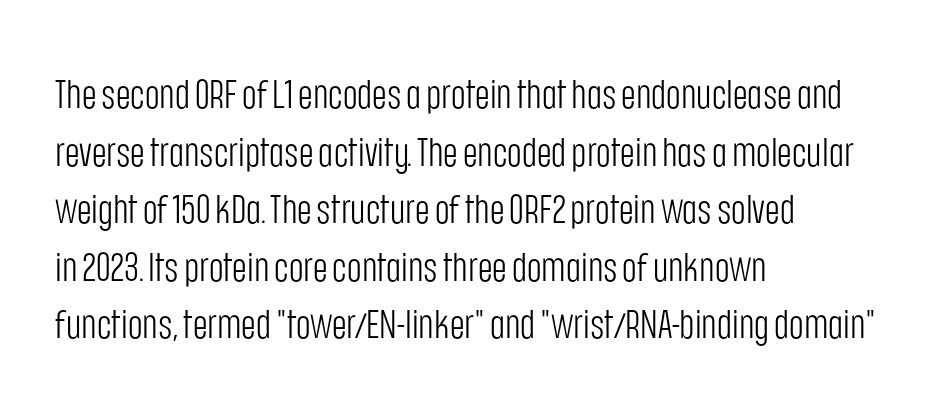
This block has exactly the height ordinary leading produces. Note the varied advance widths — an 'i' is clearly narrower than an 'm'. Nobody drew a line under any word here. Ascenders rise straight up at ninety degrees.
